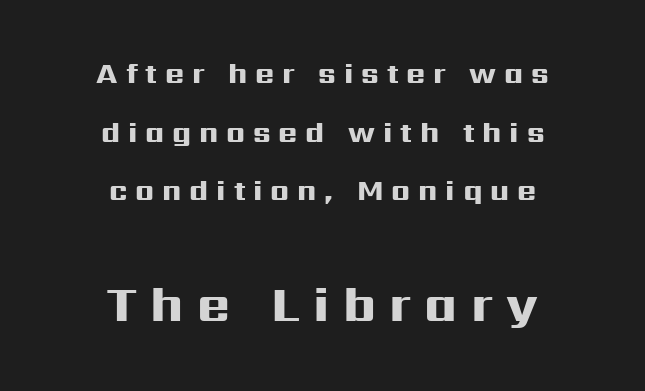
Looks like regular typesetting: each glyph gets only the width it needs. Character size in the trailing block exceeds that of the leading block. Look at the bottom of the vertical strokes: they stop flat, with no serifs. These lines stack symmetrically, like a column narrowing and widening about its center. A full-strength bold gives these letters their thick strokes. The glyphs are unaccompanied by any horizontal stroke below them.
